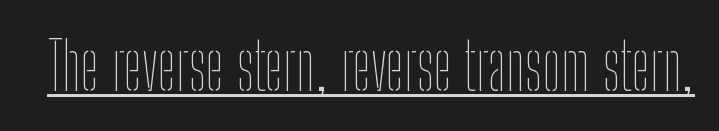
{"italic": "no", "bold": "no", "weight": "thin", "width": "condensed", "stroke_contrast": "low", "x_height": "medium", "monospaced": "no", "underline": "yes", "letter_spacing": "normal", "letter_spacing_em": 0.0, "glyph_px": 66}
